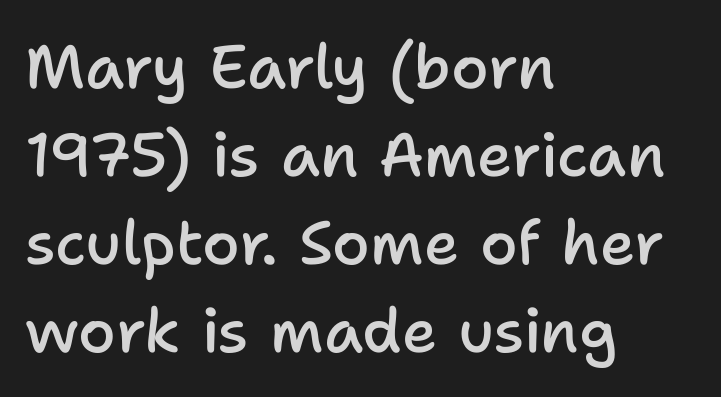
The setting favours the left margin, as ordinary paragraphs usually do. Each letter keeps its own natural width here, so spacing adapts to shape. Regarding leading, the lines here are spaced in the standard way. The font family rendered here belongs to the sans-serif group. Characters follow at the spacing the type designer built in. The letters stand upright; this is a roman face.
